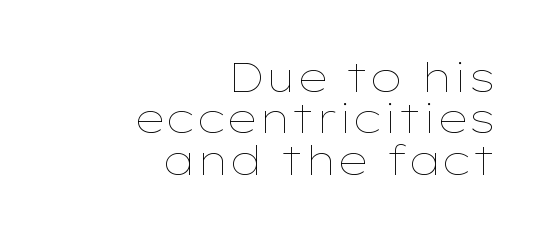
The image shows 41 px thin, wide type, upright; set right-aligned, tight line spacing (1.01x), normal letter spacing, not underlined; low stroke contrast and a medium x-height.
